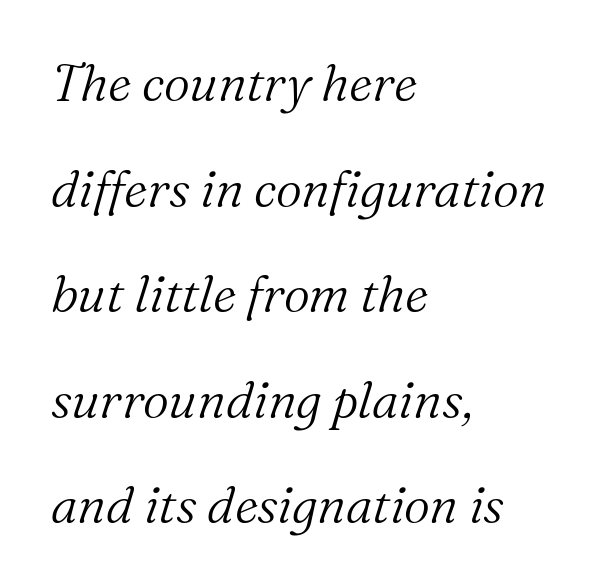
The weight tops out at a normal text grade. Here the glyphs are tracked normally, forming tight word shapes. If you drew a ruler down the left edge, every line would touch it. If you drew a line through each stem, it would be angled.
